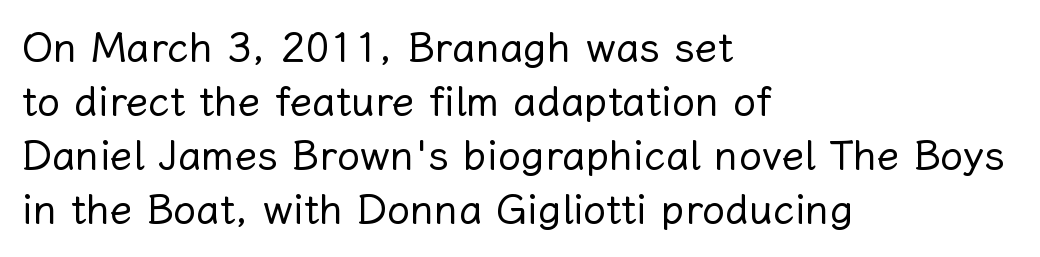
Q: Is the text bold? A: No.
Q: Is the text italic (slanted)? A: No, it is upright.
Q: Is the text underlined? A: No.
Q: How is the paragraph aligned? A: Left-aligned.
Q: Is the spacing between letters normal or unusually wide? A: Normal.
Q: Is the spacing between lines tight, normal or loose? A: Normal.
Q: Width (condensed, normal, or wide)? A: Normal.
Q: Stroke contrast? A: Low.
Q: x-height? A: Medium.
Q: Monospaced? A: No.
